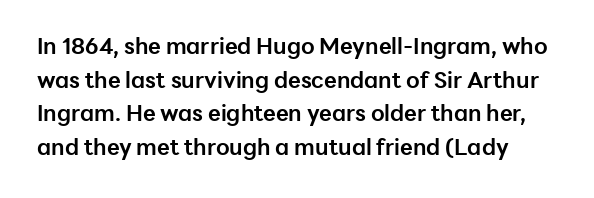
Posture: upright roman. Whoever set this chose a conventional vertical rhythm. Between one letter and the next there's only the usual sliver of space. A clean baseline with only descenders dipping below it.
